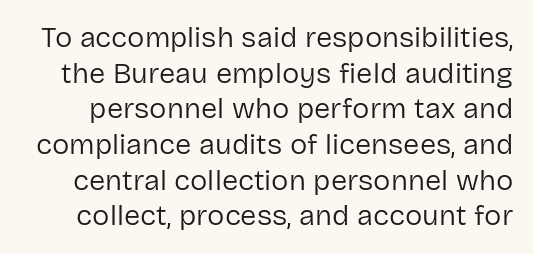
The image shows 29 px regular-weight sans-serif type, upright; set line spacing 1.23x, normal letter spacing, not underlined; low stroke contrast and a medium x-height.
